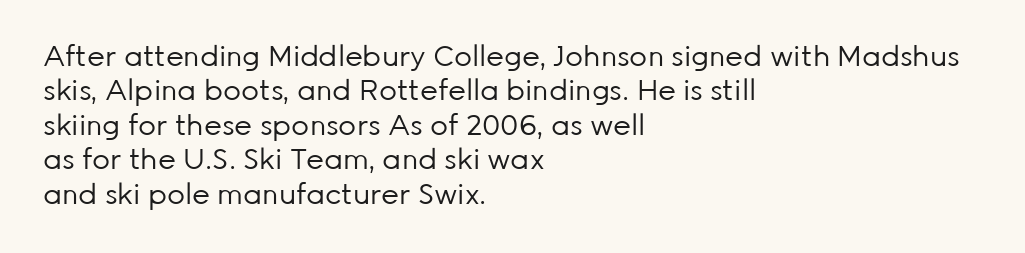
Q: Is the text bold? A: No.
Q: Is the text italic (slanted)? A: No, it is upright.
Q: Is the typeface a serif or a sans-serif typeface? A: Sans-serif.
Q: Is the text underlined? A: No.
Q: How is the paragraph aligned? A: Left-aligned.
Q: Is the spacing between letters normal or unusually wide? A: Normal.
Q: Width (condensed, normal, or wide)? A: Normal.
Q: Stroke contrast? A: Low.
Q: x-height? A: Medium.
Q: Monospaced? A: No.
